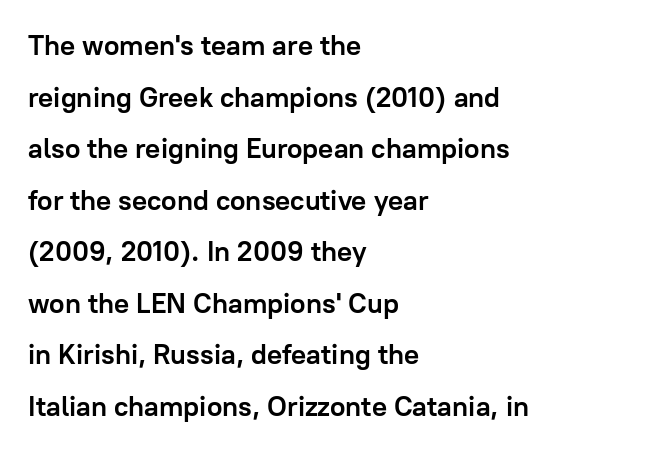
Q: Is the text bold? A: Yes.
Q: Is the text italic (slanted)? A: No, it is upright.
Q: Is the typeface a serif or a sans-serif typeface? A: Sans-serif.
Q: Is the text underlined? A: No.
Q: How is the paragraph aligned? A: Left-aligned.
Q: Is the spacing between letters normal or unusually wide? A: Normal.
Q: Width (condensed, normal, or wide)? A: Normal.
Q: Stroke contrast? A: Low.
Q: x-height? A: Medium.
Q: Monospaced? A: No.
